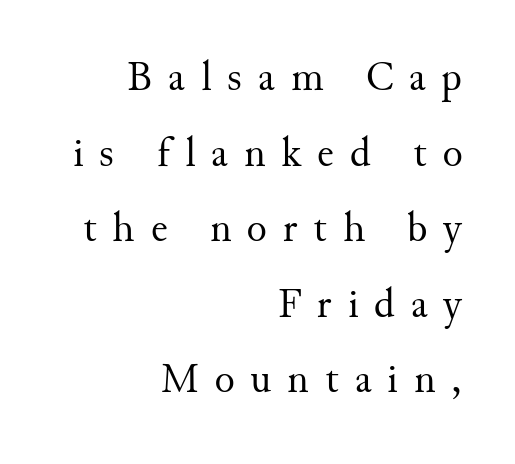
Q: Is the text bold? A: No.
Q: Is the text italic (slanted)? A: No, it is upright.
Q: Is the typeface a serif or a sans-serif typeface? A: Serif.
Q: Is the text underlined? A: No.
Q: How is the paragraph aligned? A: Right-aligned.
Q: Is the spacing between letters normal or unusually wide? A: Unusually wide.
Q: Width (condensed, normal, or wide)? A: Normal.
Q: Stroke contrast? A: Medium.
Q: x-height? A: Small.
Q: Monospaced? A: No.
